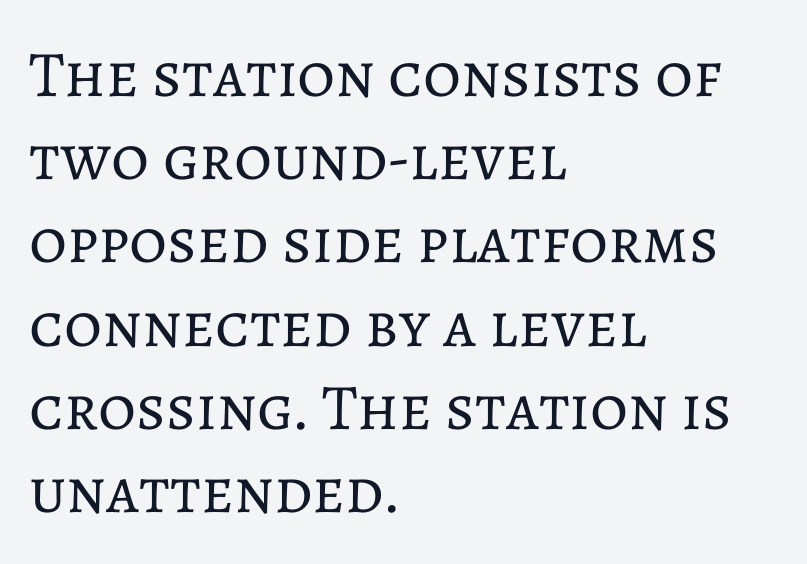
The rendering keeps characters at their native spacing. Stems and bowls with no extra thickness — not bold. In terms of leading, this rendering sits right in the middle. This sample has the flowing, uneven cadence of proportional lettering. Unlike italic type, these characters show no tilt at all.
